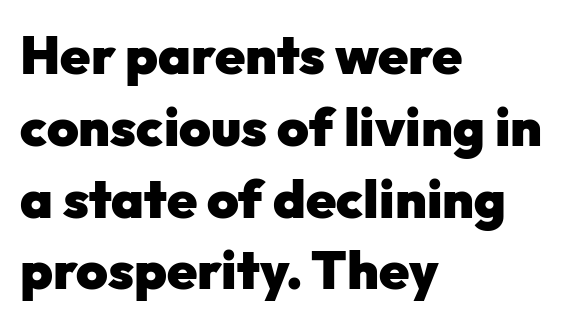
Q: Is the text bold? A: Yes.
Q: Is the text italic (slanted)? A: No, it is upright.
Q: Is the typeface a serif or a sans-serif typeface? A: Sans-serif.
Q: Is the text underlined? A: No.
Q: How is the paragraph aligned? A: Left-aligned.
Q: Is the spacing between letters normal or unusually wide? A: Normal.
Q: Is the spacing between lines tight, normal or loose? A: Normal.
Q: Width (condensed, normal, or wide)? A: Normal.
Q: Stroke contrast? A: Low.
Q: x-height? A: Medium.
Q: Monospaced? A: No.
